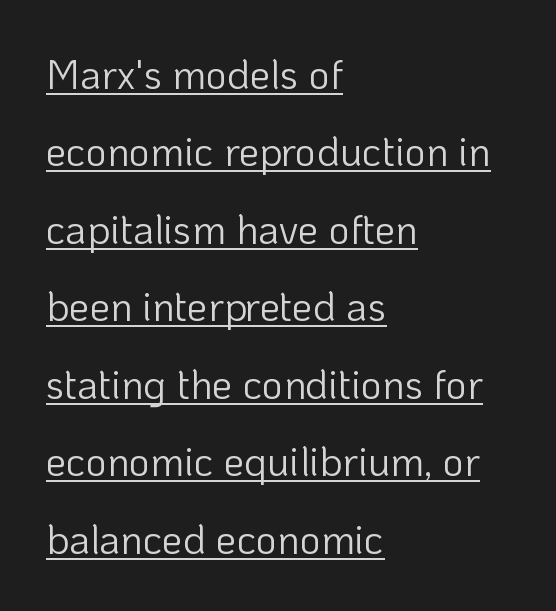
The font is comparable to plain body text, perhaps lighter. If you drew a line through each stem, it would be perfectly vertical. Is the block centered? No — it sits flush against the left margin. Proportional: the letters do not fall into vertical columns.
